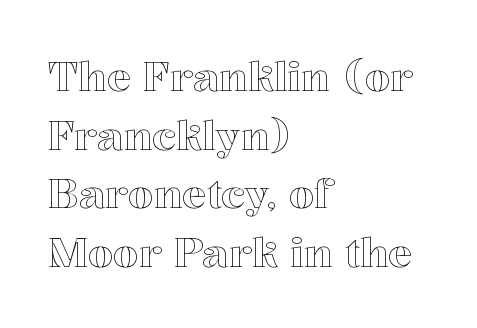
{"italic": "no", "width": "normal", "x_height": "medium", "monospaced": "no", "underline": "no", "align": "left", "line_spacing": "normal", "line_spacing_ratio": 1.43, "letter_spacing": "normal", "letter_spacing_em": 0.0, "glyph_px": 41}
